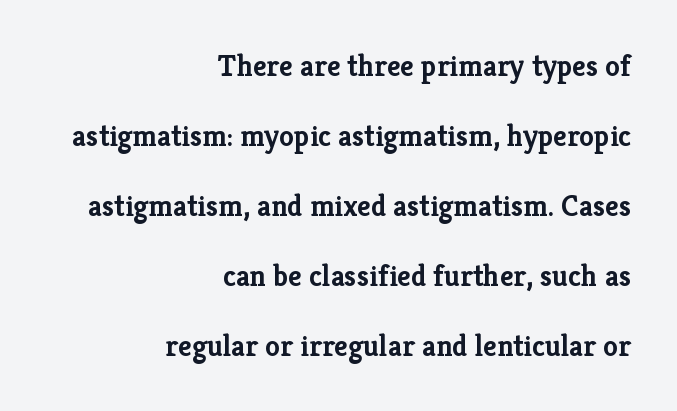
Q: Is the text bold? A: Yes.
Q: Is the text italic (slanted)? A: No, it is upright.
Q: Is the typeface a serif or a sans-serif typeface? A: Serif.
Q: Is the text underlined? A: No.
Q: How is the paragraph aligned? A: Right-aligned.
Q: Is the spacing between letters normal or unusually wide? A: Normal.
Q: Is the spacing between lines tight, normal or loose? A: Loose.
Q: Width (condensed, normal, or wide)? A: Normal.
Q: Stroke contrast? A: Low.
Q: x-height? A: Medium.
Q: Monospaced? A: No.
